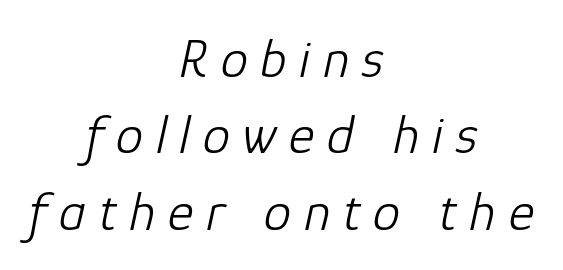
The image shows 55 px light type, italic (leaning right); set centered, normal line spacing (1.39x), unusually wide letter spacing (+0.23 em), not underlined; low stroke contrast and a medium x-height.
